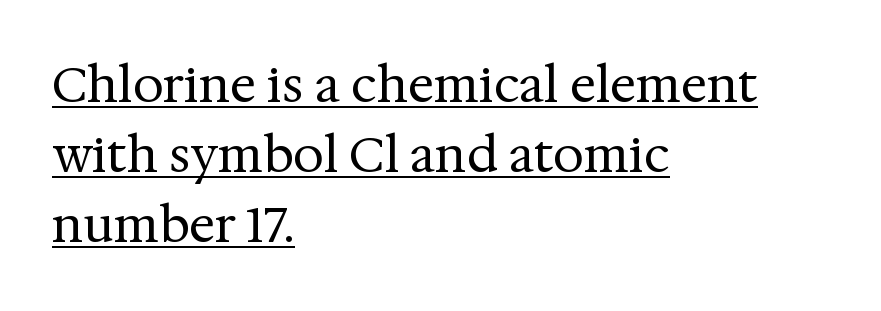
The image shows 49 px regular-weight serif type, upright; set left-aligned, normal line spacing (1.43x), normal letter spacing, underlined; medium stroke contrast and a medium x-height.
